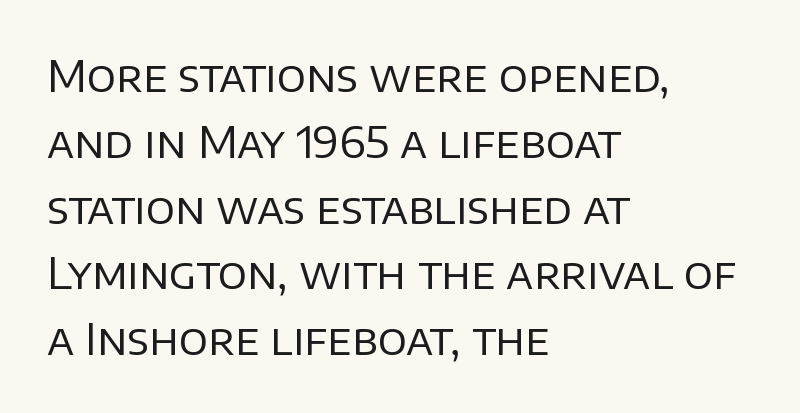
The image shows 43 px regular-weight sans-serif type, upright; set left-aligned, normal line spacing (1.53x), normal letter spacing, not underlined; low stroke contrast and a large x-height.
